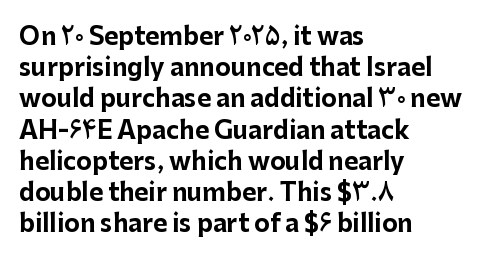
Q: Is the text bold? A: Yes.
Q: Is the text italic (slanted)? A: No, it is upright.
Q: Is the text underlined? A: No.
Q: How is the paragraph aligned? A: Left-aligned.
Q: Is the spacing between letters normal or unusually wide? A: Normal.
Q: Is the spacing between lines tight, normal or loose? A: Normal.
